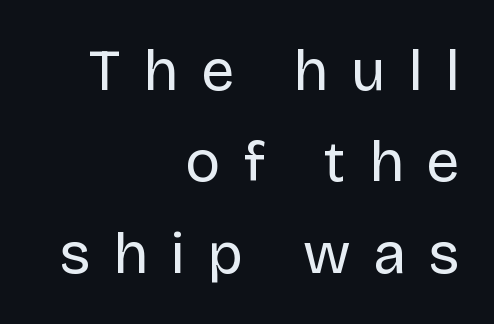
The typesetter chose a ragged-left arrangement here. Horizontal bands of white between lines are of average thickness. Grotesque or geometric, the face here clearly has no serifs. The typesetting does not lean heavy: it is not bold. Unlike italic type, these characters show no tilt at all.
